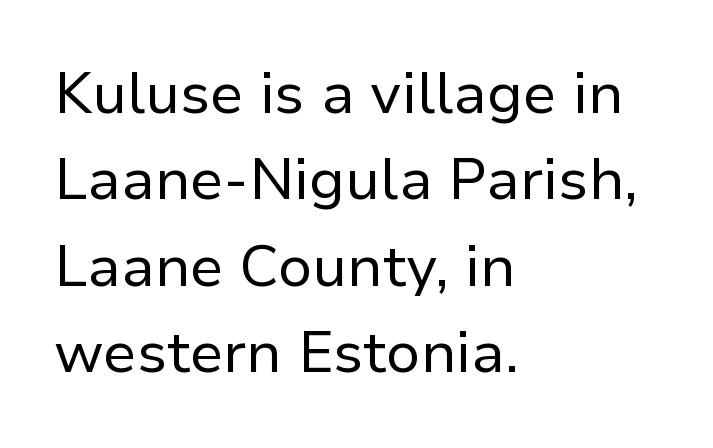
The rows are spaced the way most documents space them. Compared with typical body copy, the letter spacing here is the same. Every stem runs plumb, perpendicular to the baseline. Letterform terminals end flat and unadorned throughout the passage. Rule under the text: the space is simply empty.
